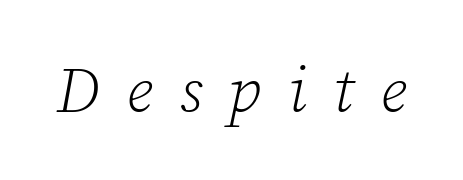
{"serif": "yes", "italic": "yes", "lean": "right", "slant_degrees": 12, "bold": "no", "weight": "light", "width": "normal", "stroke_contrast": "low", "x_height": "medium", "monospaced": "no", "underline": "no", "letter_spacing": "wide", "letter_spacing_em": 0.42, "glyph_px": 63}
